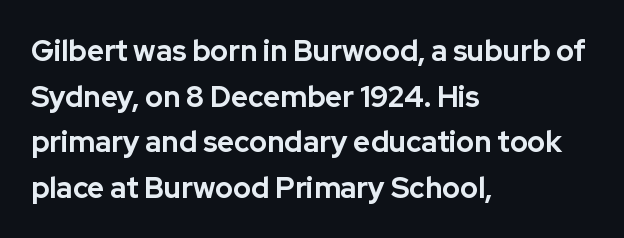
The image shows 29 px bold sans-serif type, upright; set left-aligned, normal line spacing (1.57x), normal letter spacing, not underlined; low stroke contrast and a medium x-height.
